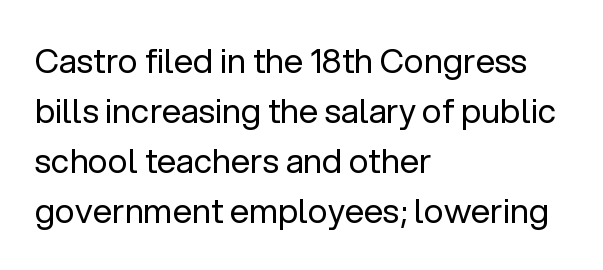
Nope, no serifs anywhere on these letters. Leading: standard. The string is rendered with underlining switched off. Here the designer chose a conventional face with non-uniform glyph widths. No extra ink here — the face is not bold. The letters sit at their default tracking, neither squeezed nor spread.
